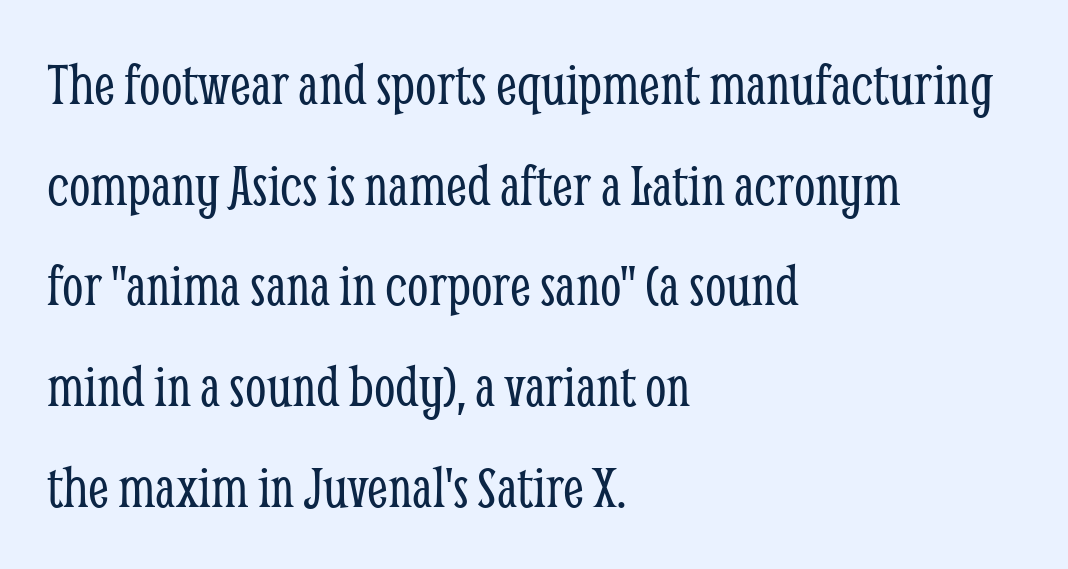
Q: Is the text bold? A: No.
Q: Is the text italic (slanted)? A: No, it is upright.
Q: Is the typeface a serif or a sans-serif typeface? A: Serif.
Q: Is the text underlined? A: No.
Q: How is the paragraph aligned? A: Left-aligned.
Q: Is the spacing between letters normal or unusually wide? A: Normal.
Q: Is the spacing between lines tight, normal or loose? A: Normal.
Q: Width (condensed, normal, or wide)? A: Condensed.
Q: Stroke contrast? A: Low.
Q: x-height? A: Medium.
Q: Monospaced? A: No.
